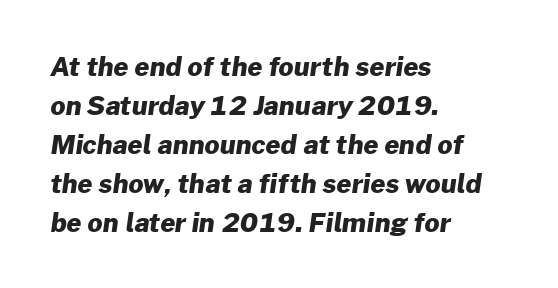
The foot of each line stays bare and open. Standard letterfit; no display-style spreading of the glyphs. Quick note: interline space is typical. If you drew a ruler down the left edge, every line would touch it.
